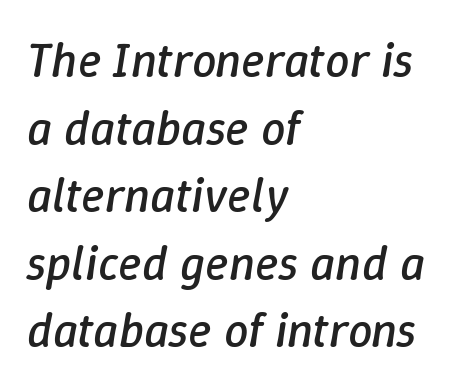
Leading matches the norm, producing a regular column. Line starts are locked; line ends wander. Is the type slanted? Yes — the strokes lean at a clear angle. Check the space under the baseline: it is left empty. This is not heavy type; no bold has been used. The passage shown is typed in a proportional face where columns would drift.
